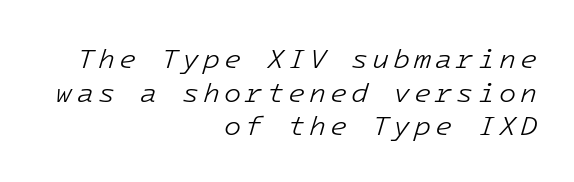
Stroke mass is kept to a normal reading level or below. Notice how the passage keeps a crisp vertical edge on the right only. Decoration check: the copy has no underline. Posture: slanted.
